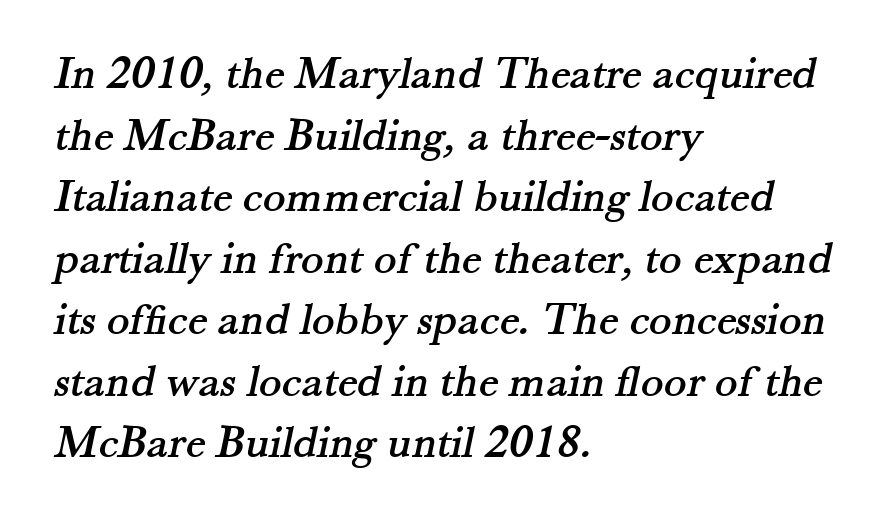
Q: Is the typeface a serif or a sans-serif typeface? A: Serif.
Q: Is the text underlined? A: No.
Q: How is the paragraph aligned? A: Left-aligned.
Q: Is the spacing between letters normal or unusually wide? A: Normal.
Q: Is the spacing between lines tight, normal or loose? A: Normal.
Q: Width (condensed, normal, or wide)? A: Normal.
Q: Stroke contrast? A: Medium.
Q: x-height? A: Small.
Q: Monospaced? A: No.
